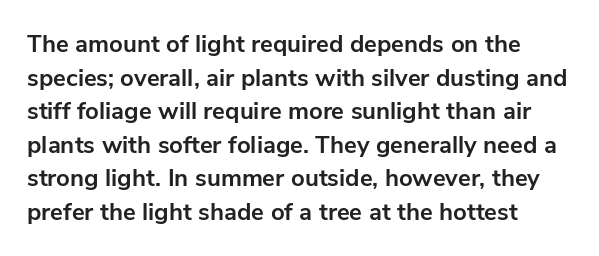
Q: Is the text bold? A: Yes.
Q: Is the text italic (slanted)? A: No, it is upright.
Q: Is the text underlined? A: No.
Q: Is the spacing between letters normal or unusually wide? A: Normal.
Q: Is the spacing between lines tight, normal or loose? A: Normal.
